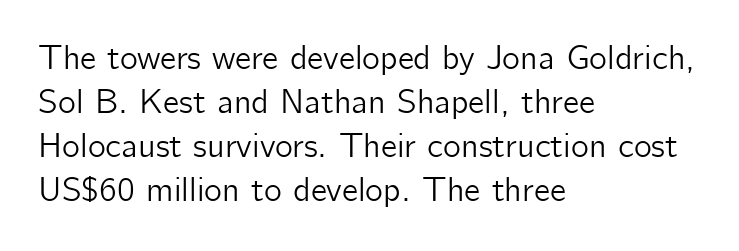
Q: Is the text italic (slanted)? A: No, it is upright.
Q: Is the typeface a serif or a sans-serif typeface? A: Sans-serif.
Q: Is the text underlined? A: No.
Q: How is the paragraph aligned? A: Left-aligned.
Q: Is the spacing between letters normal or unusually wide? A: Normal.
Q: Is the spacing between lines tight, normal or loose? A: Normal.
Q: Width (condensed, normal, or wide)? A: Normal.
Q: Stroke contrast? A: Low.
Q: x-height? A: Medium.
Q: Monospaced? A: No.
